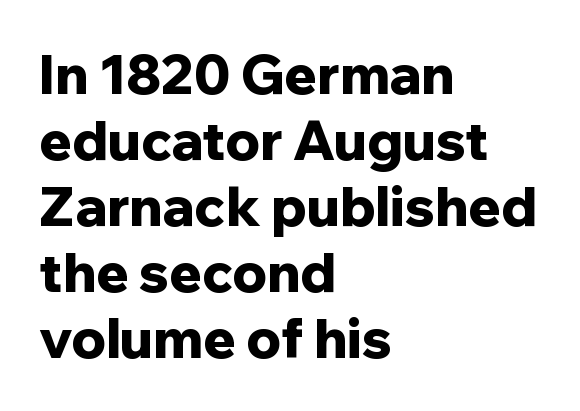
The image shows 54 px bold sans-serif type, upright; set left-aligned, line spacing 1.22x, normal letter spacing, not underlined; low stroke contrast and a medium x-height.
